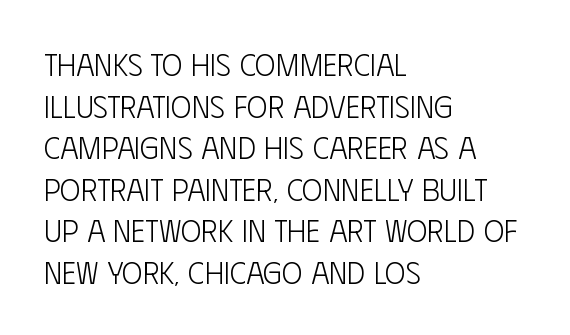
Q: Is the text bold? A: No.
Q: Is the text italic (slanted)? A: No, it is upright.
Q: Is the typeface a serif or a sans-serif typeface? A: Sans-serif.
Q: Is the text underlined? A: No.
Q: How is the paragraph aligned? A: Left-aligned.
Q: Is the spacing between letters normal or unusually wide? A: Normal.
Q: Is the spacing between lines tight, normal or loose? A: Normal.
Q: Width (condensed, normal, or wide)? A: Condensed.
Q: Stroke contrast? A: Low.
Q: x-height? A: Large.
Q: Monospaced? A: No.
